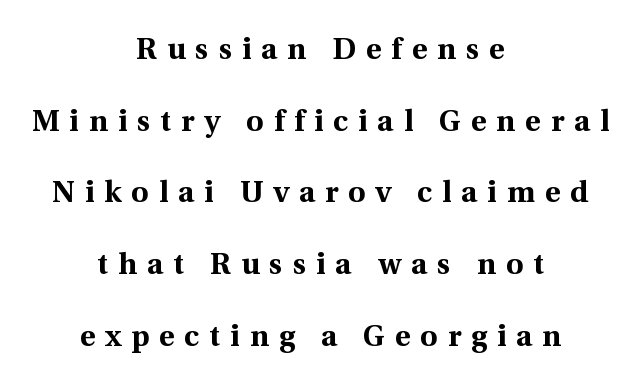
The image shows 30 px bold serif type, upright; set centered, loose line spacing (2.39x), unusually wide letter spacing (+0.33 em), not underlined; a medium x-height.
